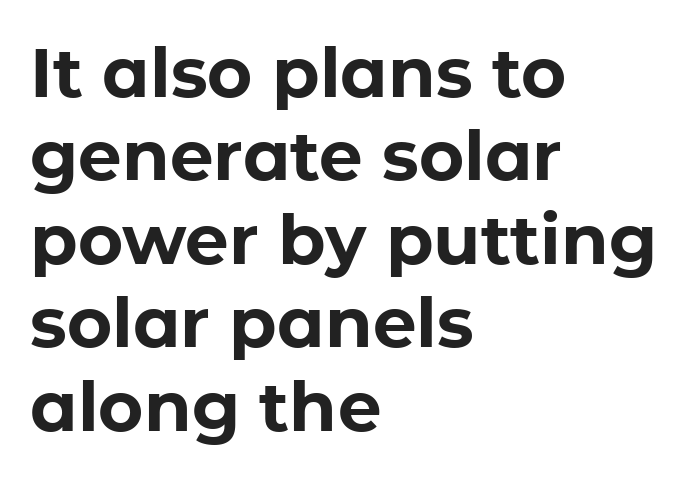
Q: Is the text bold? A: Yes.
Q: Is the text italic (slanted)? A: No, it is upright.
Q: Is the typeface a serif or a sans-serif typeface? A: Sans-serif.
Q: Is the text underlined? A: No.
Q: How is the paragraph aligned? A: Left-aligned.
Q: Is the spacing between letters normal or unusually wide? A: Normal.
Q: Width (condensed, normal, or wide)? A: Normal.
Q: Stroke contrast? A: Low.
Q: x-height? A: Medium.
Q: Monospaced? A: No.
